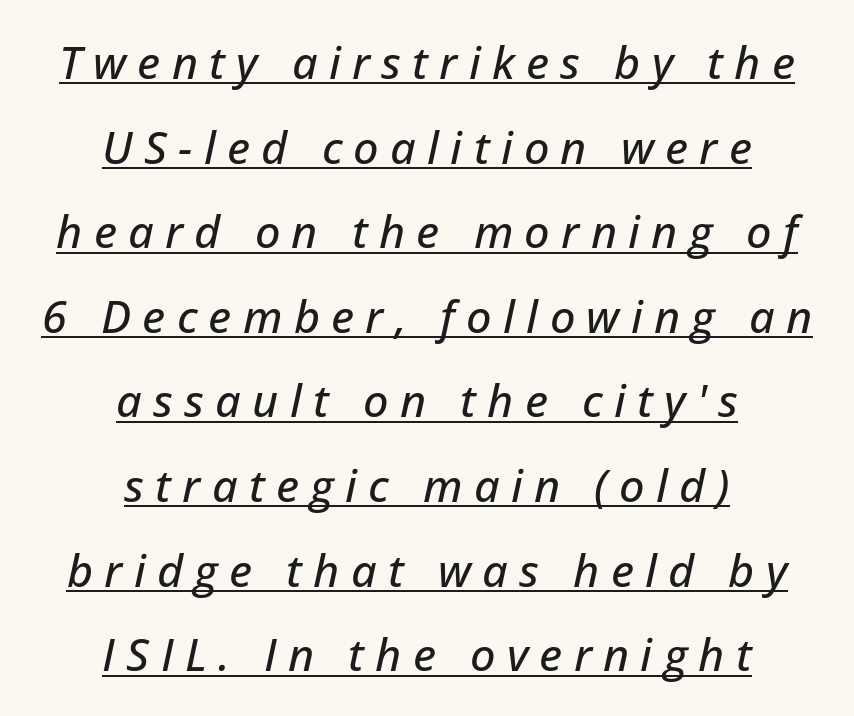
The image shows 45 px text type, italic (leaning right); set centered, line spacing 1.88x, unusually wide letter spacing (+0.25 em), underlined; low stroke contrast and a medium x-height.
